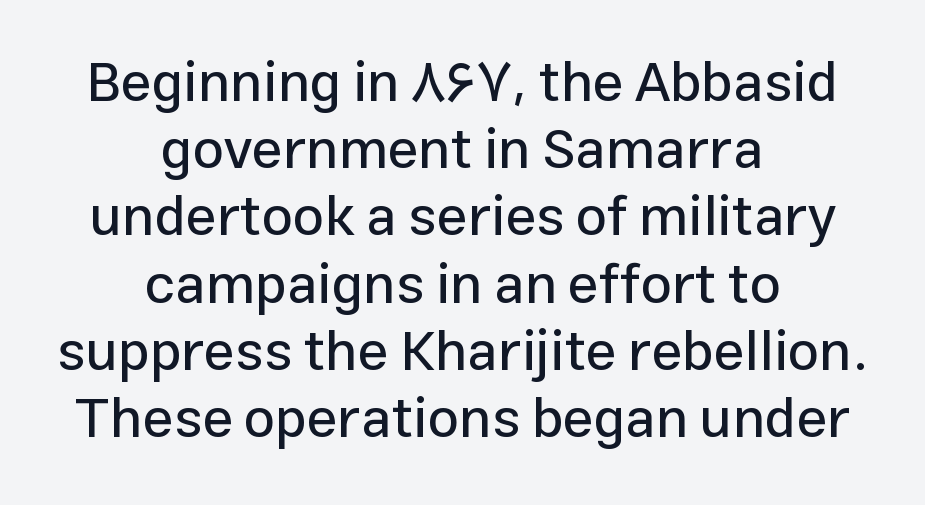
No feet cap the strokes, marking this as sans-serif type. Characters remain perfectly vertical along every line. The whitespace from short lines is split evenly between both sides. Look at the tracking — it's just the regular setting, nothing added.
